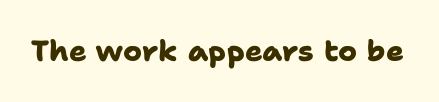
Q: Is the text bold? A: Yes.
Q: Is the typeface a serif or a sans-serif typeface? A: Sans-serif.
Q: Is the text underlined? A: No.
Q: Is the spacing between letters normal or unusually wide? A: Normal.
Q: Width (condensed, normal, or wide)? A: Normal.
Q: Stroke contrast? A: Low.
Q: x-height? A: Medium.
Q: Monospaced? A: No.
